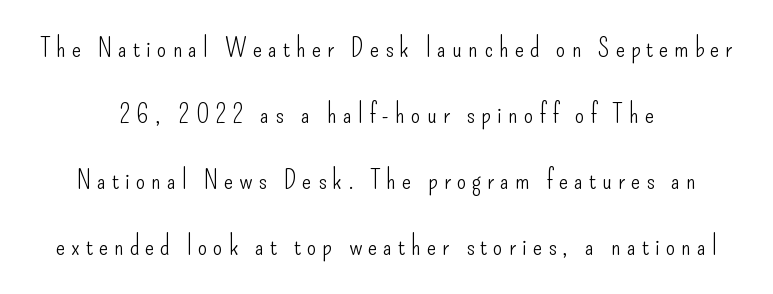
Q: Is the text bold? A: No.
Q: Is the text italic (slanted)? A: No, it is upright.
Q: Is the text underlined? A: No.
Q: How is the paragraph aligned? A: Centered.
Q: Is the spacing between letters normal or unusually wide? A: Unusually wide.
Q: Is the spacing between lines tight, normal or loose? A: Loose.
